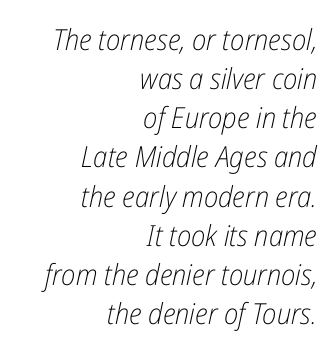
The lettering tilts uniformly, giving the passage an italic look. The rag falls on the left side of this text block. A typesetter would call this proportional, since set widths differ per character. Heaviness? Minimal to ordinary, like unemphasized prose. Plain, unruled lines of type.
